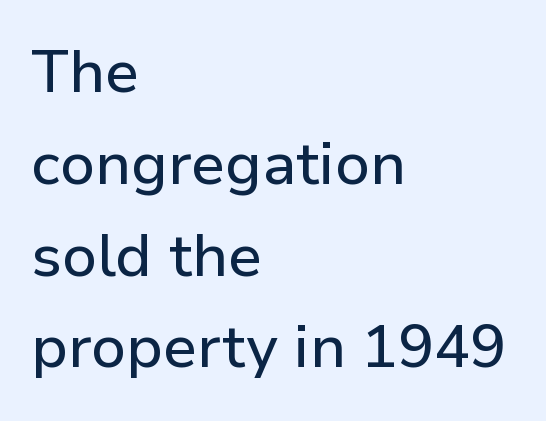
Each word holds together tightly as a unit, with standard inter-letter gaps. The block of text has a typical density, with ordinary space between rows. Characters remain perfectly vertical along every line. Font category for this specimen: sans-serif.
